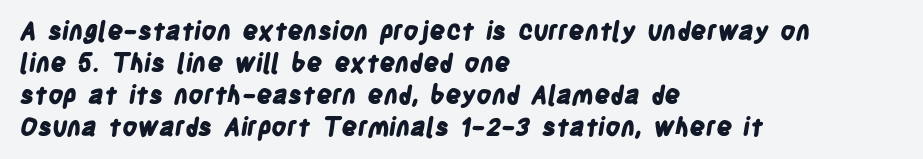
The image shows 25 px bold type; set left-aligned, normal line spacing (1.28x), normal letter spacing, not underlined.
